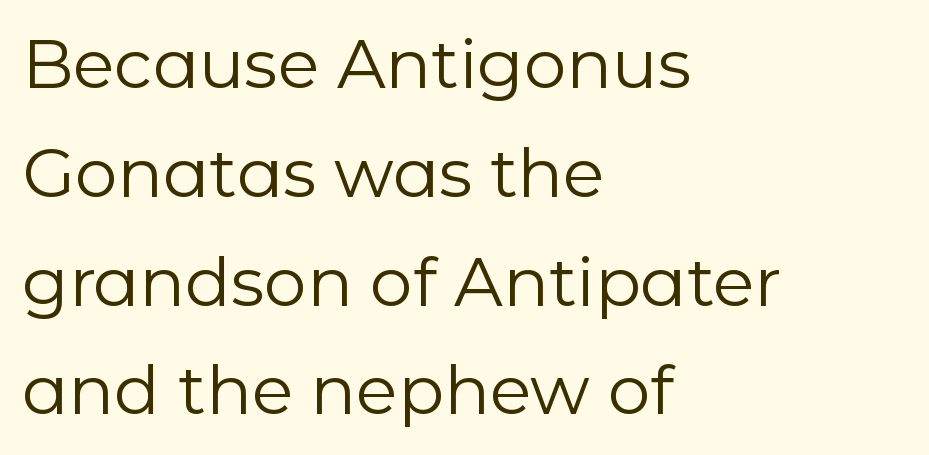
Q: Is the text bold? A: No.
Q: Is the text italic (slanted)? A: No, it is upright.
Q: Is the typeface a serif or a sans-serif typeface? A: Sans-serif.
Q: Is the text underlined? A: No.
Q: How is the paragraph aligned? A: Left-aligned.
Q: Is the spacing between letters normal or unusually wide? A: Normal.
Q: Is the spacing between lines tight, normal or loose? A: Normal.
Q: Width (condensed, normal, or wide)? A: Normal.
Q: Stroke contrast? A: Low.
Q: x-height? A: Medium.
Q: Monospaced? A: No.
